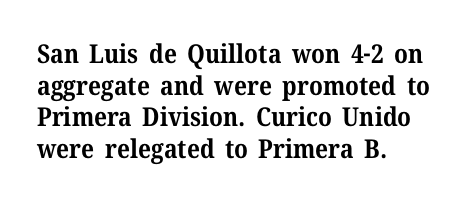
I'd describe the lettering as bold — thick and assertive. Words appear dense and cohesive because spacing is normal. Reading down the block, your eye returns to a fixed left position each line. The lettering holds an erect, upright posture throughout. Descender tails drop into unmarked territory.
